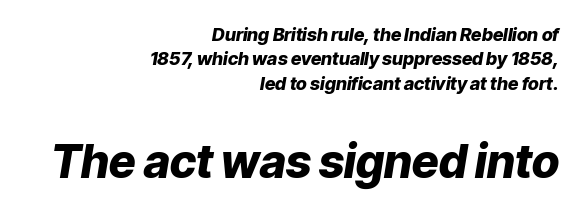
Is there much room between lines? A standard amount, neither cramped nor airy. The passage is arranged like a letterhead date or caption credit — flush right. Type size steps up from the first block to the second. What weight is shown? A full bold with thick strokes. Tracking value appears to be zero — textbook default spacing. Letters rest on an invisible, unmarked baseline.
